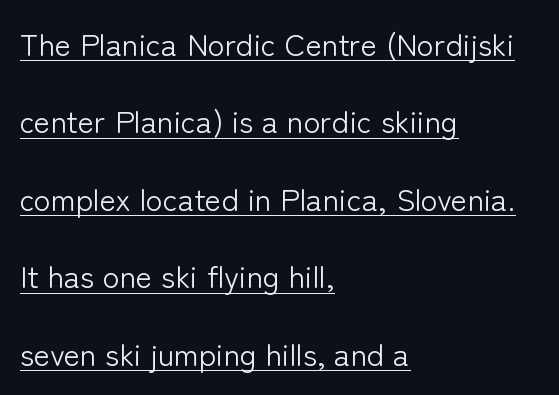
{"serif": "no", "italic": "no", "bold": "no", "weight": "light", "width": "normal", "stroke_contrast": "low", "x_height": "medium", "monospaced": "no", "underline": "yes", "align": "left", "line_spacing": "loose", "line_spacing_ratio": 2.5, "letter_spacing": "normal", "letter_spacing_em": 0.0, "glyph_px": 31}
